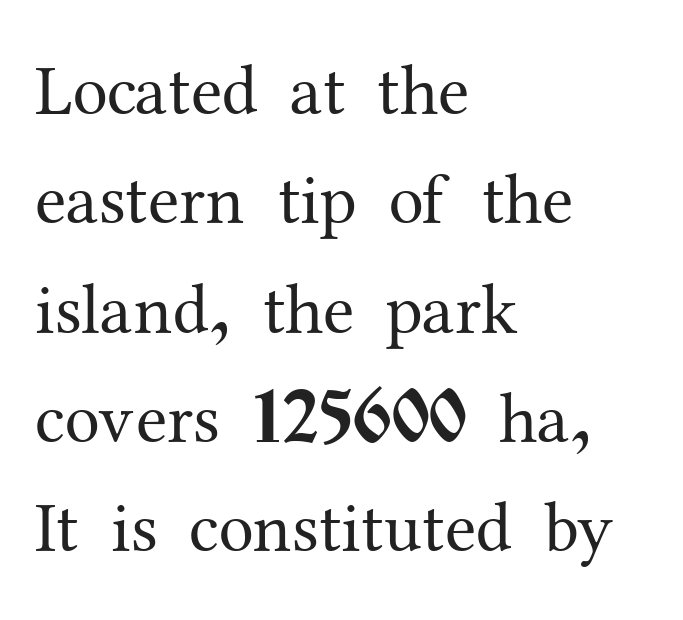
{"serif": "yes", "italic": "no", "bold": "no", "weight": "regular", "width": "normal", "stroke_contrast": "medium", "x_height": "medium", "monospaced": "no", "underline": "no", "align": "left", "line_spacing": "normal", "line_spacing_ratio": 1.54, "letter_spacing": "normal", "letter_spacing_em": 0.0, "glyph_px": 71}
